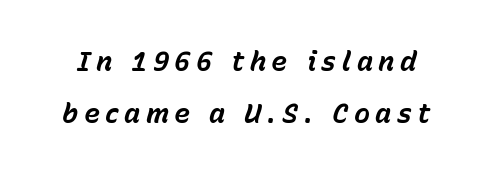
The image shows 27 px bold type, italic (leaning right); set loose line spacing (1.92x), unusually wide letter spacing (+0.2 em), not underlined.
